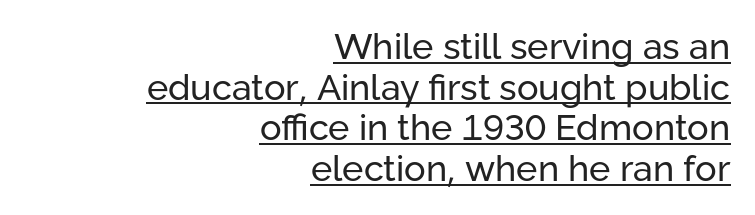
The image shows 36 px regular-weight sans-serif type, upright; set right-aligned, tight line spacing (1.13x), normal letter spacing, underlined; low stroke contrast and a medium x-height.
